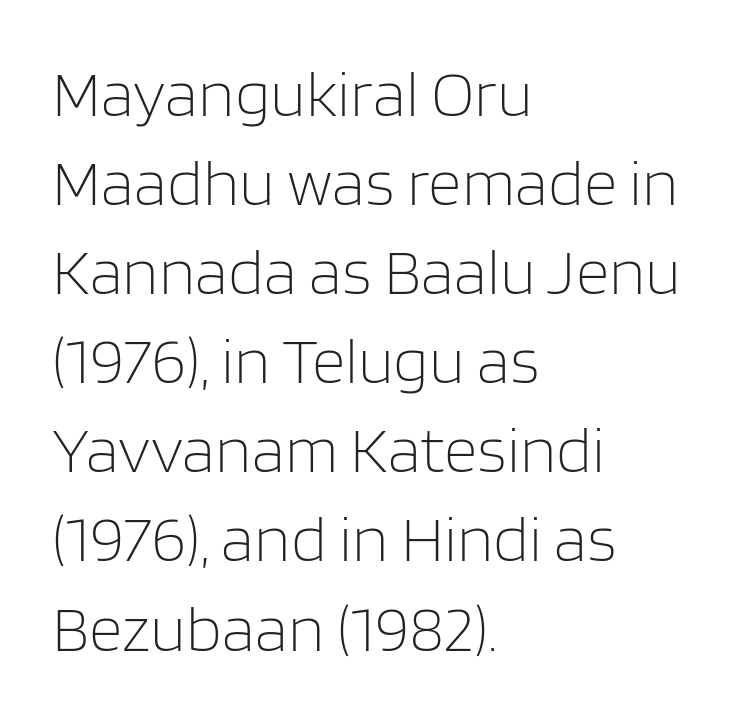
Q: Is the text bold? A: No.
Q: Is the text italic (slanted)? A: No, it is upright.
Q: Is the typeface a serif or a sans-serif typeface? A: Sans-serif.
Q: Is the text underlined? A: No.
Q: How is the paragraph aligned? A: Left-aligned.
Q: Is the spacing between letters normal or unusually wide? A: Normal.
Q: Is the spacing between lines tight, normal or loose? A: Normal.
Q: Width (condensed, normal, or wide)? A: Normal.
Q: Stroke contrast? A: Low.
Q: x-height? A: Large.
Q: Monospaced? A: No.
